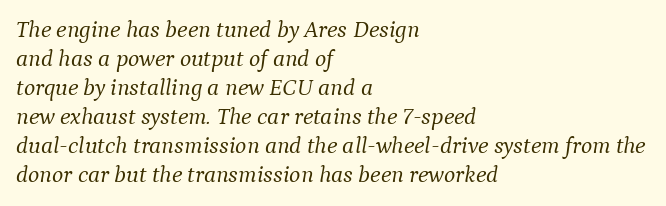
Q: Is the text bold? A: No.
Q: Is the text italic (slanted)? A: Yes, it leans right by about 9 degrees.
Q: Is the text underlined? A: No.
Q: How is the paragraph aligned? A: Left-aligned.
Q: Is the spacing between letters normal or unusually wide? A: Normal.
